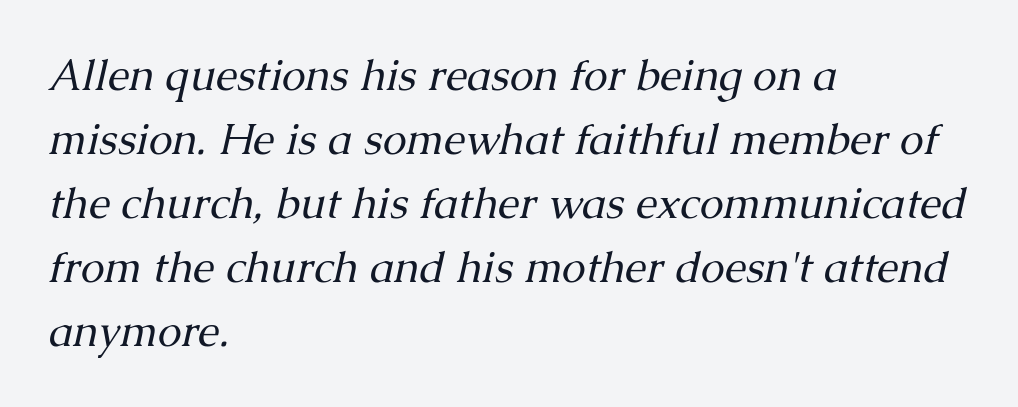
The image shows 43 px regular-weight serif type, italic (leaning right); set left-aligned, normal line spacing (1.49x), normal letter spacing, not underlined; medium stroke contrast and a medium x-height.
